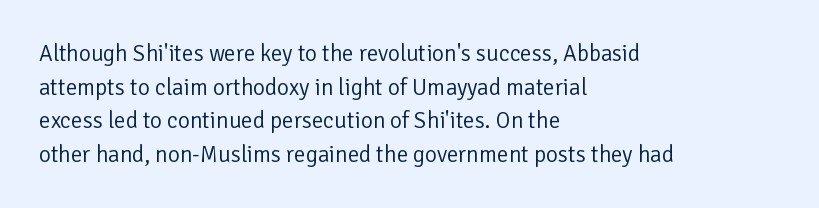
{"italic": "no", "bold": "no", "underline": "no", "align": "left", "line_spacing": "normal", "line_spacing_ratio": 1.46, "letter_spacing": "normal", "letter_spacing_em": 0.0, "glyph_px": 23}
